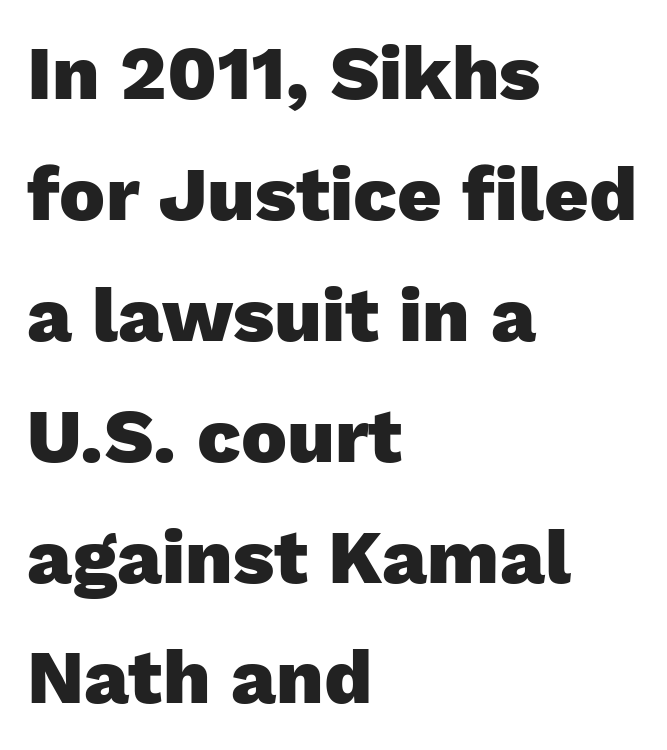
{"serif": "no", "italic": "no", "bold": "yes", "weight": "heavy", "width": "normal", "stroke_contrast": "low", "x_height": "medium", "monospaced": "no", "underline": "no", "align": "left", "line_spacing": "normal", "line_spacing_ratio": 1.57, "letter_spacing": "normal", "letter_spacing_em": 0.0, "glyph_px": 77}
